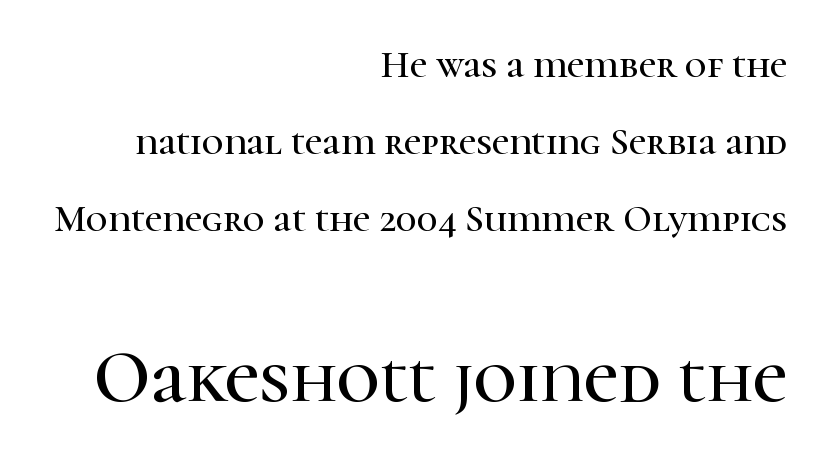
Regarding serifs, this sample has them. This sample has the flowing, uneven cadence of proportional lettering. Honestly, there is no underline to notice here at all. This rendering leaves character spacing at its baseline value.
